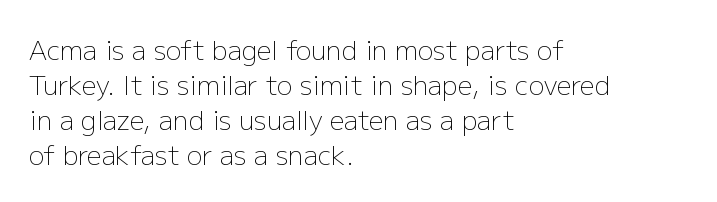
{"italic": "no", "bold": "no", "underline": "no", "align": "left", "line_spacing": "normal", "line_spacing_ratio": 1.34, "letter_spacing": "normal", "letter_spacing_em": 0.0, "glyph_px": 26}
